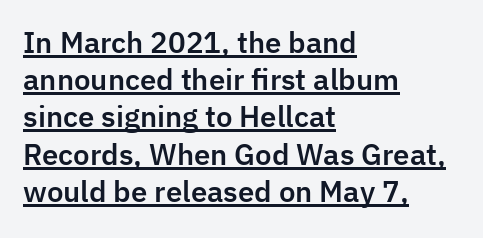
{"serif": "no", "italic": "no", "width": "normal", "stroke_contrast": "low", "x_height": "medium", "monospaced": "no", "underline": "yes", "align": "left", "line_spacing": "normal", "line_spacing_ratio": 1.33, "letter_spacing": "normal", "letter_spacing_em": 0.0, "glyph_px": 28}
